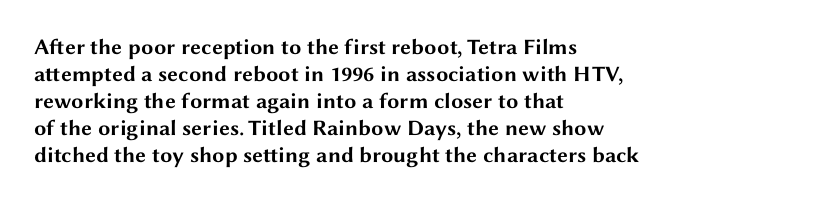
The image shows 22 px bold type, upright; set left-aligned, line spacing 1.23x, normal letter spacing, not underlined.
